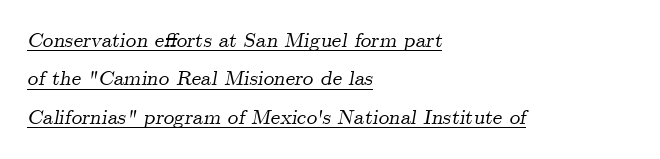
{"italic": "yes", "lean": "right", "slant_degrees": 9, "underline": "yes", "align": "left", "line_spacing_ratio": 1.83, "letter_spacing": "normal", "letter_spacing_em": 0.0, "glyph_px": 21}
